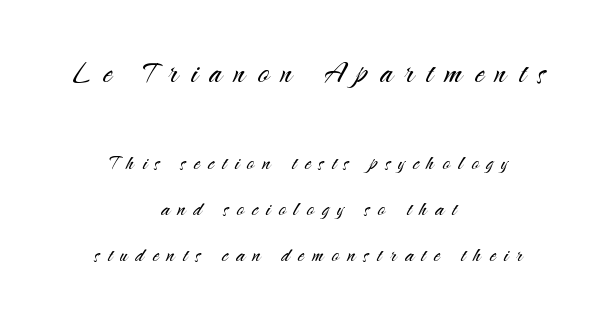
The image shows 37 px light sans-serif type; set centered, line spacing 1.84x, unusually wide letter spacing (+0.33 em), not underlined; the first (top) block is 1.48x larger; medium stroke contrast and a small x-height.
